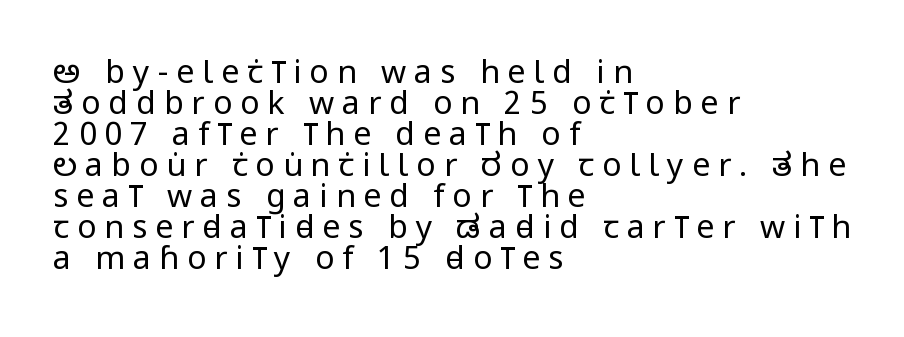
One glance says dense: line gaps are narrower than usual. Casual observation: everything's shoved over to the left. Caption: expanded tracking, letters set apart. The passage shown is typed in a proportional face where columns would drift.
